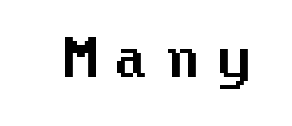
Any mark beneath the type? The region is blank. Unlike italic type, these characters show no tilt at all. The characters display no serif detailing; their extremities are plain. The letterforms stand isolated, each surrounded by extra space.
